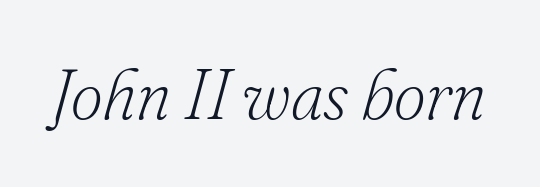
Q: Is the text bold? A: No.
Q: Is the text italic (slanted)? A: Yes, it leans right by about 16 degrees.
Q: Is the typeface a serif or a sans-serif typeface? A: Serif.
Q: Is the text underlined? A: No.
Q: Is the spacing between letters normal or unusually wide? A: Normal.
Q: Width (condensed, normal, or wide)? A: Normal.
Q: Stroke contrast? A: Low.
Q: x-height? A: Small.
Q: Monospaced? A: No.
